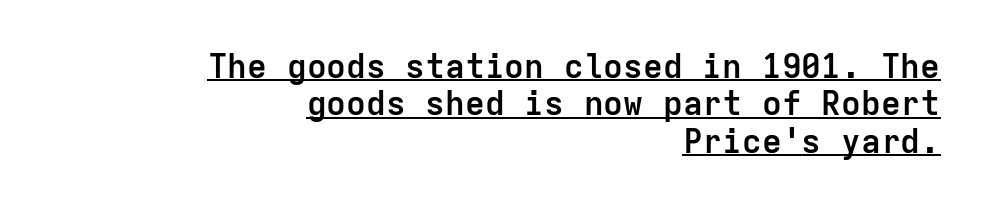
Does the lettering tilt? It doesn't — this is upright. As a designer I'd log this as weight 700, bold. In CSS terms this would be text-align: right. Students, note that the glyphs here touch the page at normal intervals. Underline: present. The type family on display is of the sans-serif kind.
